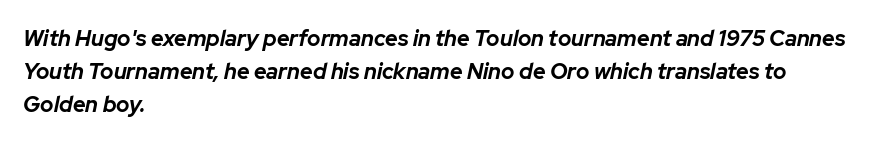
Q: Is the text bold? A: Yes.
Q: Is the text italic (slanted)? A: Yes, it leans right by about 12 degrees.
Q: Is the text underlined? A: No.
Q: How is the paragraph aligned? A: Left-aligned.
Q: Is the spacing between letters normal or unusually wide? A: Normal.
Q: Is the spacing between lines tight, normal or loose? A: Normal.
